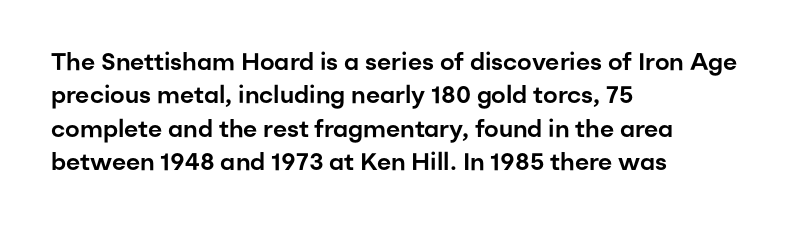
Style check: upright. Bare-footed words on every line. The passage shown has conventional tracking throughout. If you measured baseline to baseline, you'd find a middling distance. A student would call this left alignment; a typographer would say flush left, rag right.
